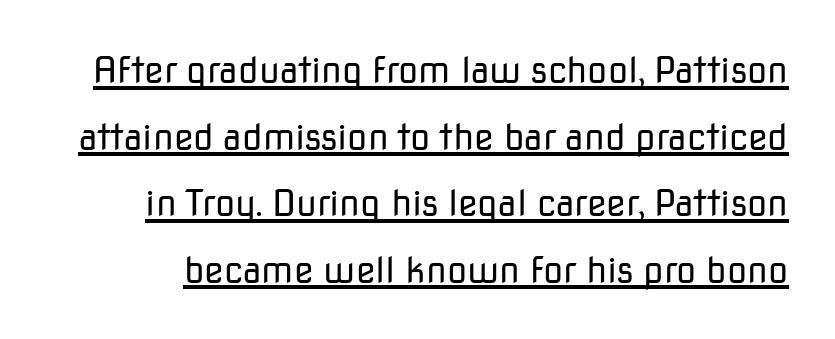
The image shows 36 px regular-weight sans-serif type, upright; set line spacing 1.85x, normal letter spacing, underlined; low stroke contrast and a medium x-height.
